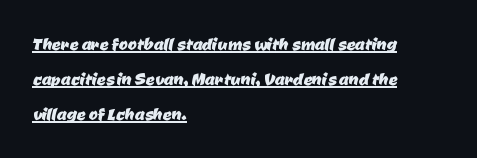
The image shows 22 px text type; set left-aligned, normal line spacing (1.59x), normal letter spacing, underlined.
